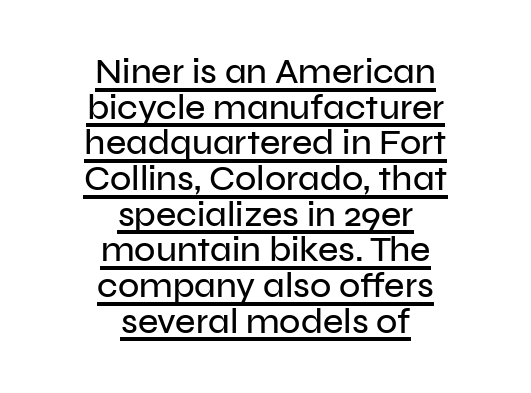
These lines keep a tight, regular rhythm from letter to letter. The rendering uses the underline text-decoration. The letters carry no serifs — their stems end cleanly without finishing strokes. Each letter keeps its own natural width here, so spacing adapts to shape. Posture: vertical.
